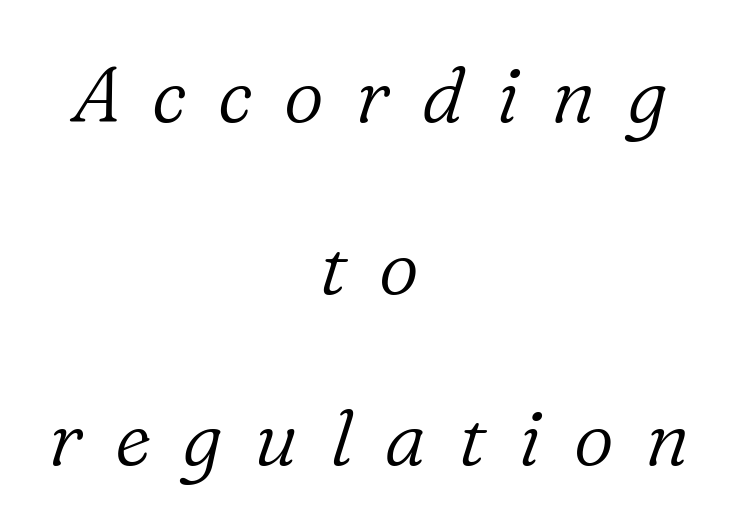
This sample uses expanded letter spacing, leaving extra air between glyphs. A great deal of white space separates one row of letters from the next. Does the lettering tilt? It does — this is italic. The specimen omits any rule beneath the text block's lines. Unlike a clean sans, this face finishes its strokes with serifs.
